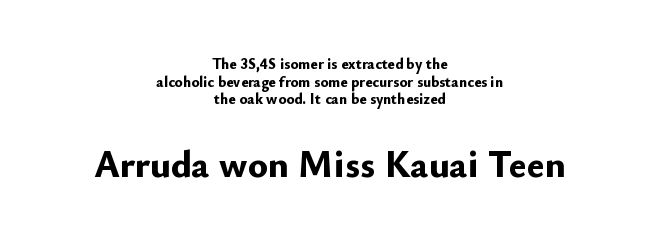
The image shows 38 px bold sans-serif type, upright; set centered, line spacing 1.18x, normal letter spacing, not underlined; the second (bottom) block is 2.53x larger; low stroke contrast and a small x-height.
